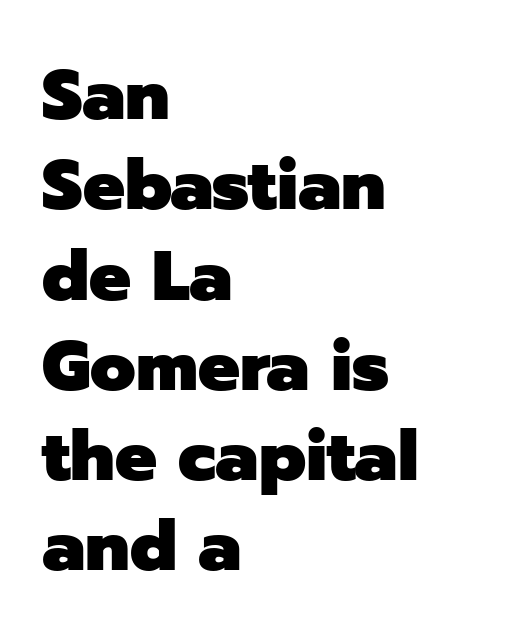
{"serif": "no", "italic": "no", "bold": "yes", "weight": "heavy", "width": "normal", "stroke_contrast": "low", "x_height": "medium", "monospaced": "no", "underline": "no", "align": "left", "line_spacing": "normal", "line_spacing_ratio": 1.29, "letter_spacing": "normal", "letter_spacing_em": 0.0, "glyph_px": 70}
